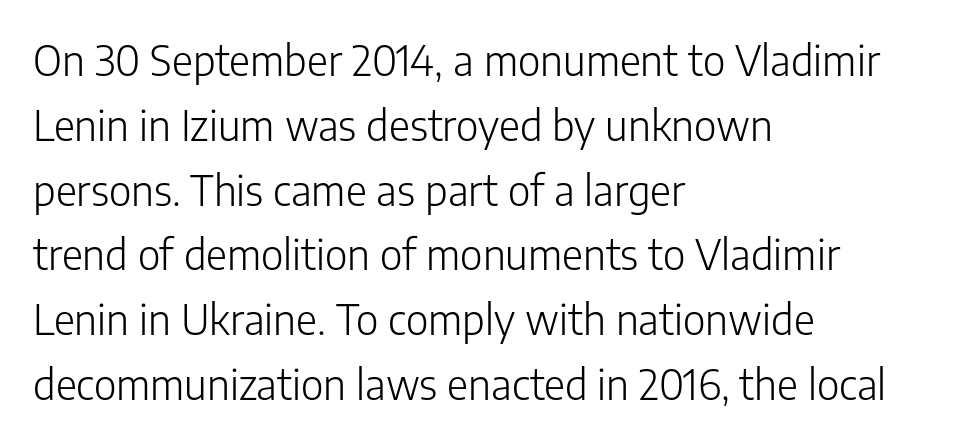
Q: Is the text bold? A: No.
Q: Is the text italic (slanted)? A: No, it is upright.
Q: Is the typeface a serif or a sans-serif typeface? A: Sans-serif.
Q: Is the text underlined? A: No.
Q: How is the paragraph aligned? A: Left-aligned.
Q: Is the spacing between letters normal or unusually wide? A: Normal.
Q: Is the spacing between lines tight, normal or loose? A: Normal.
Q: Width (condensed, normal, or wide)? A: Normal.
Q: Stroke contrast? A: Low.
Q: x-height? A: Medium.
Q: Monospaced? A: No.
